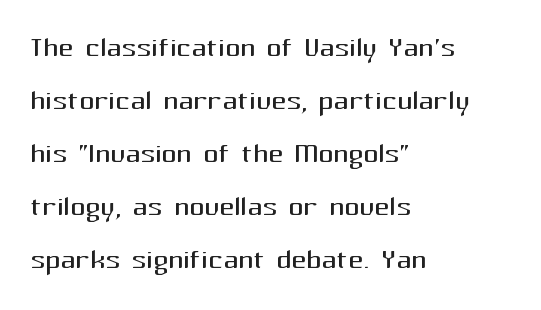
{"serif": "no", "italic": "no", "bold": "no", "weight": "regular", "width": "normal", "stroke_contrast": "medium", "x_height": "medium", "monospaced": "no", "underline": "no", "align": "left", "line_spacing": "normal", "line_spacing_ratio": 1.43, "letter_spacing": "normal", "letter_spacing_em": 0.0, "glyph_px": 37}
